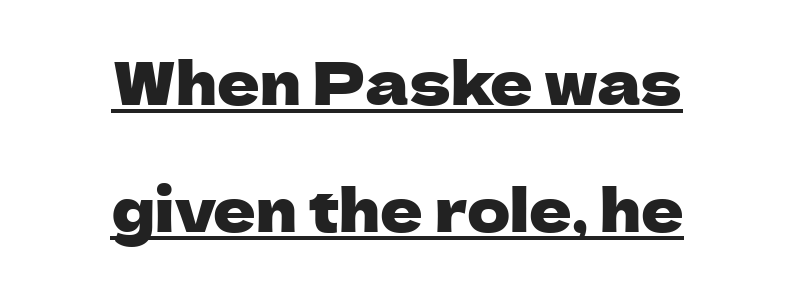
The letterforms sit shoulder to shoulder at normal distance. Tall strokes in this sample are plumb rather than angled. Think of a printed novel: that variable character pitch is what you see here. Typographically, this falls in the sans-serif category.
